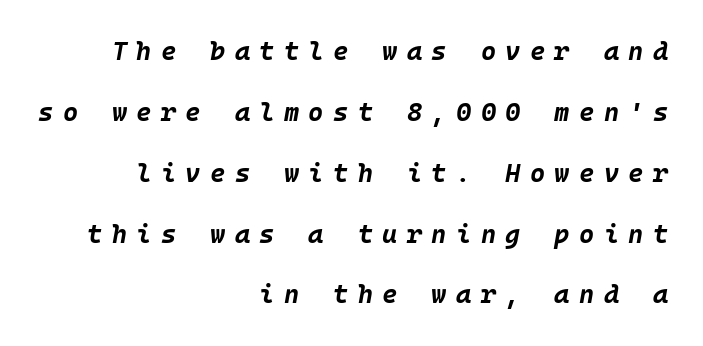
Q: Is the text bold? A: Yes.
Q: Is the text italic (slanted)? A: Yes, it leans right by about 10 degrees.
Q: Is the text underlined? A: No.
Q: How is the paragraph aligned? A: Right-aligned.
Q: Is the spacing between letters normal or unusually wide? A: Unusually wide.
Q: Is the spacing between lines tight, normal or loose? A: Loose.
